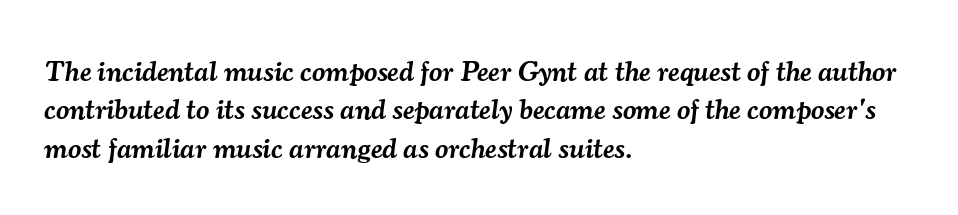
There's an unmistakable incline to the writing here. Spacing verdict: proportional, widths tailored to each character. A typesetter would call this zero additional tracking. Emphasis by weight is partial: semibold. Check under the words: just untouched page.
